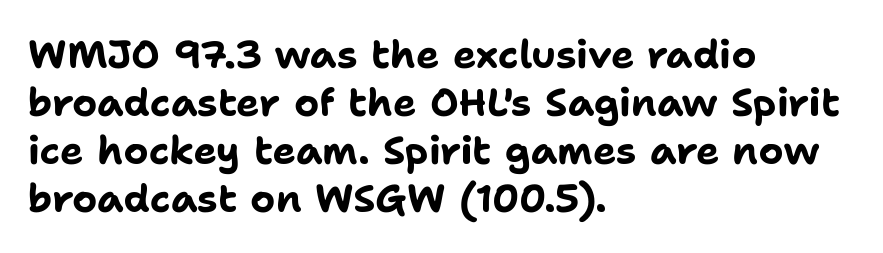
Q: Is the text bold? A: Yes.
Q: Is the text italic (slanted)? A: No, it is upright.
Q: Is the typeface a serif or a sans-serif typeface? A: Sans-serif.
Q: Is the text underlined? A: No.
Q: How is the paragraph aligned? A: Left-aligned.
Q: Is the spacing between letters normal or unusually wide? A: Normal.
Q: Width (condensed, normal, or wide)? A: Normal.
Q: Stroke contrast? A: Low.
Q: x-height? A: Medium.
Q: Monospaced? A: No.
